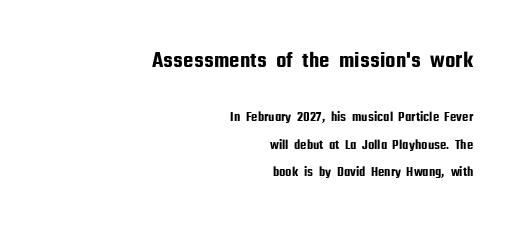
The strip under each line holds only bare page. Every character sits straight up, as roman type does. Visually the block forms a straight wall on the right and a jagged coastline on the left. The letters in the upper block stand taller than those in the block below. How would I describe the line gaps? Wide and relaxed.
